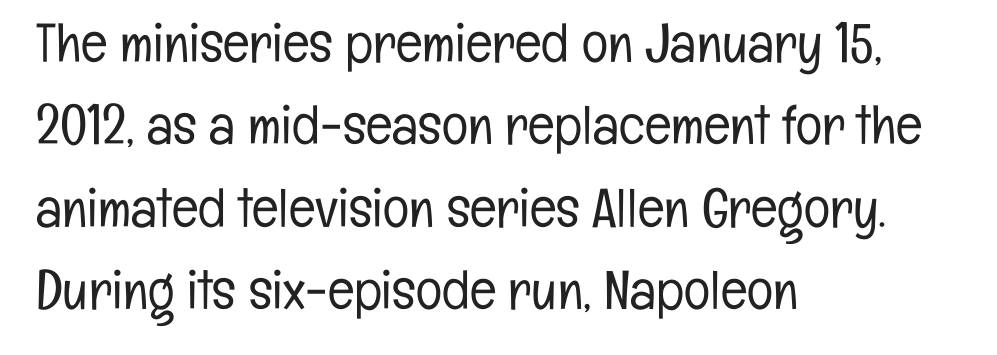
Q: Is the text bold? A: No.
Q: Is the text italic (slanted)? A: No, it is upright.
Q: Is the typeface a serif or a sans-serif typeface? A: Sans-serif.
Q: Is the text underlined? A: No.
Q: How is the paragraph aligned? A: Left-aligned.
Q: Is the spacing between letters normal or unusually wide? A: Normal.
Q: Is the spacing between lines tight, normal or loose? A: Normal.
Q: Width (condensed, normal, or wide)? A: Condensed.
Q: Stroke contrast? A: Low.
Q: x-height? A: Medium.
Q: Monospaced? A: No.
